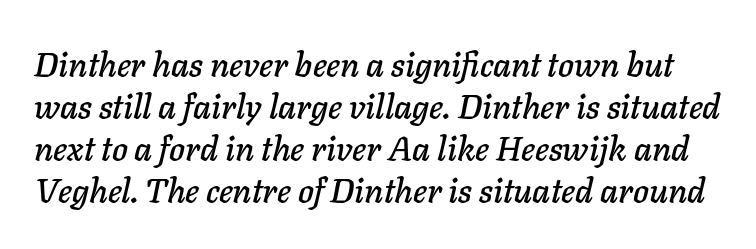
Q: Is the text italic (slanted)? A: Yes, it leans right by about 11 degrees.
Q: Is the text underlined? A: No.
Q: Is the spacing between letters normal or unusually wide? A: Normal.
Q: Width (condensed, normal, or wide)? A: Normal.
Q: Stroke contrast? A: Low.
Q: x-height? A: Medium.
Q: Monospaced? A: No.
